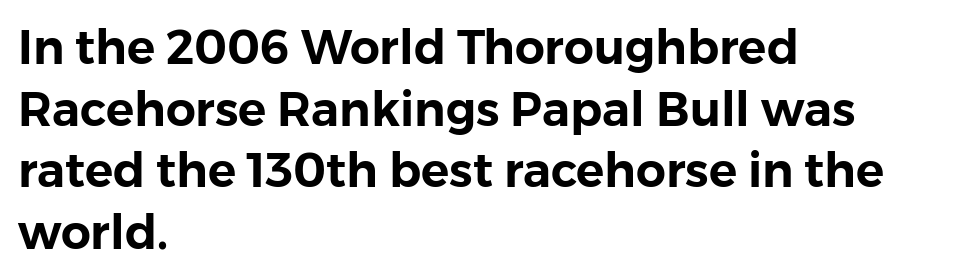
What stands out about the letter spacing? Nothing — it is the standard amount. A typesetter would mark this as roman, not italic. Each line starts at the same left margin while the right side varies. The rendering shows plain stroke endings on the letterforms — a sans-serif design. Here the designer chose a conventional face with non-uniform glyph widths. The zone under the glyphs is completely vacant.
